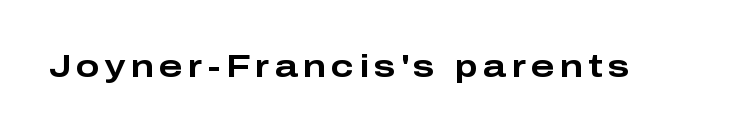
Q: Is the text bold? A: Yes.
Q: Is the text italic (slanted)? A: No, it is upright.
Q: Is the typeface a serif or a sans-serif typeface? A: Sans-serif.
Q: Is the text underlined? A: No.
Q: Width (condensed, normal, or wide)? A: Wide.
Q: Stroke contrast? A: Low.
Q: x-height? A: Medium.
Q: Monospaced? A: No.
